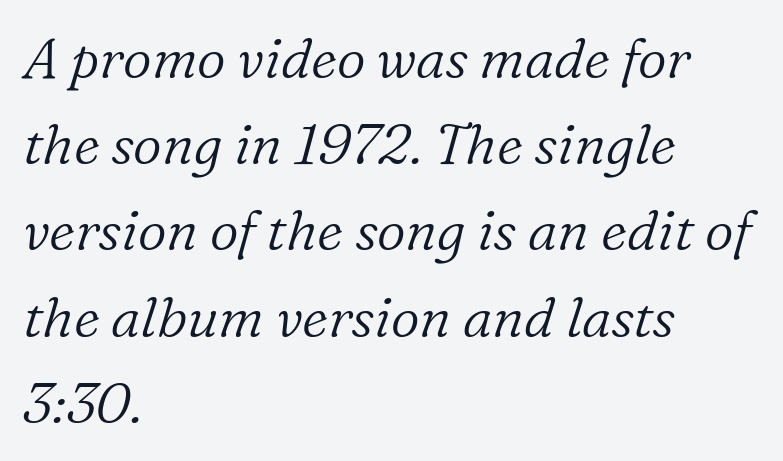
Anything drawn beneath the words? Only blank space. Looking at the ascenders, they clearly lean. Interline gaps are of average width in this sample. This is serif lettering, the kind often seen in printed books. A light-to-regular cut is what we see here. The letters advance in unequal steps, a hallmark of proportional type.
